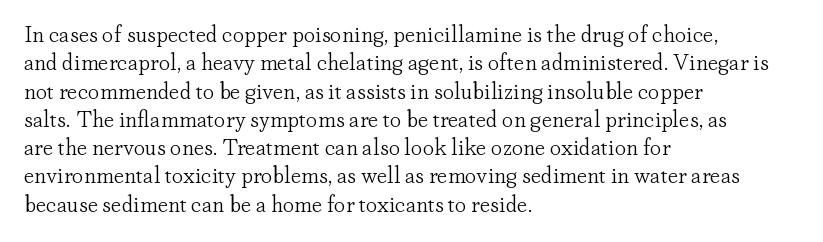
Nobody touched the tracking dial on this one. Visually the block forms a straight wall on the left and a jagged coastline on the right. Posture: upright roman. Beneath every word, the page is bare.
